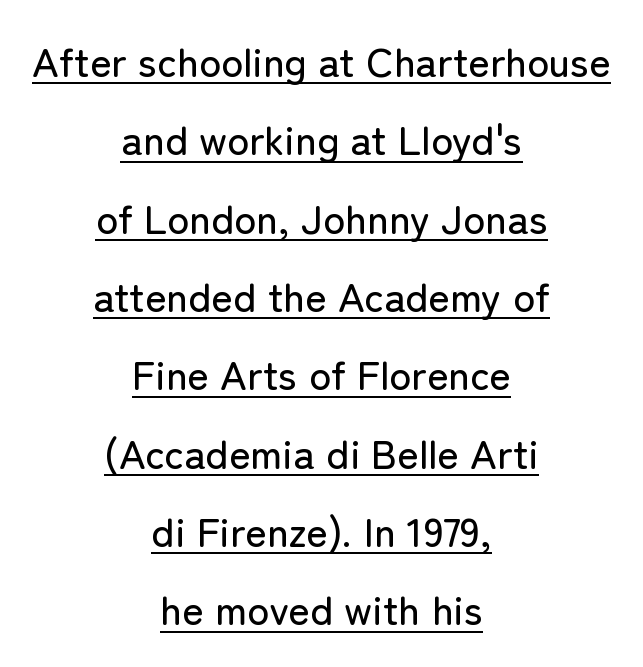
Caption: lettering with a line underneath. Proportional: the letters do not fall into vertical columns. These lines were composed using upright roman letters. Observe the ordinary spacing: letters are neighbours, not strangers. Summary of vertical rhythm: relaxed, with wide interline spacing. Line starts and ends both wander, symmetrically.
